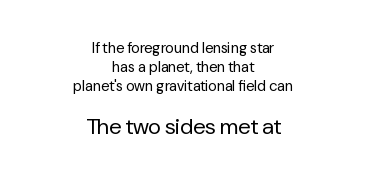
Stem width sits at or under what a default text font uses. The setting favours the middle, as headings and verse often do. The passage shown has conventional tracking throughout. Between these two stacked blocks, the lower one wins on size. Baseline-to-baseline distance is the conventional proportion of letter height. Posture: vertical.
